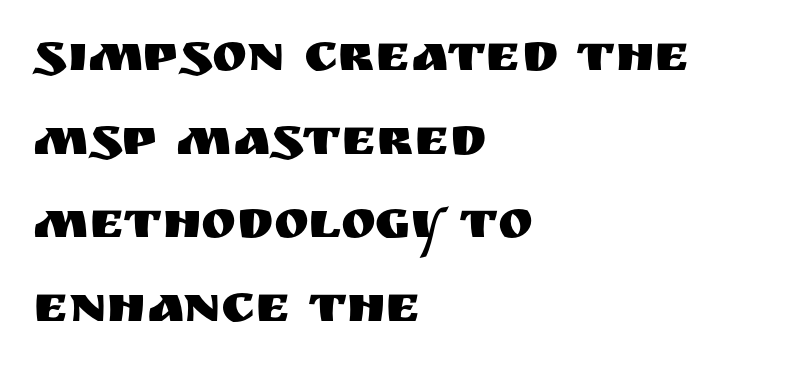
The image shows 53 px sans-serif type, upright; set left-aligned, normal line spacing (1.58x), normal letter spacing, not underlined; medium stroke contrast and a large x-height.
